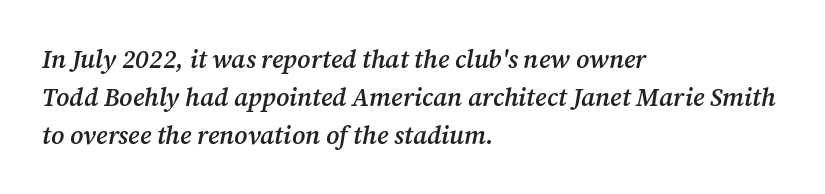
The image shows 25 px text type, italic (leaning right); set left-aligned, normal line spacing (1.52x), normal letter spacing, not underlined.
